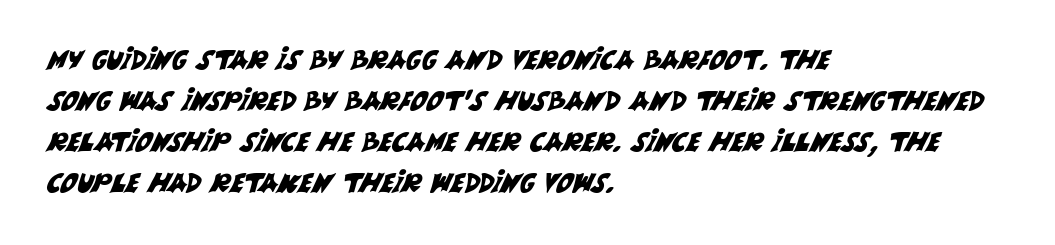
The image shows 26 px text type; set left-aligned, normal line spacing (1.58x), normal letter spacing, not underlined.
